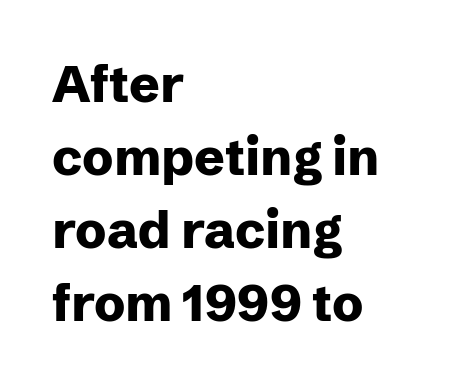
The image shows 51 px heavy sans-serif type, upright; set left-aligned, normal line spacing (1.43x), normal letter spacing, not underlined; low stroke contrast and a medium x-height.
